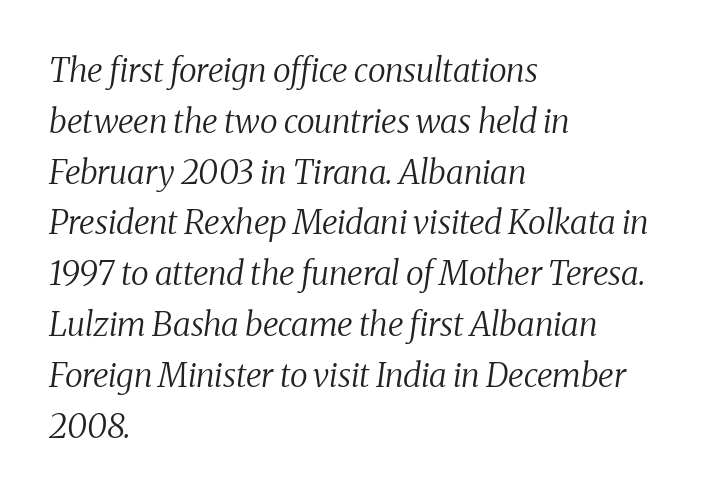
{"serif": "yes", "italic": "yes", "lean": "right", "slant_degrees": 8, "bold": "no", "weight": "regular", "width": "normal", "stroke_contrast": "medium", "x_height": "medium", "monospaced": "no", "underline": "no", "align": "left", "line_spacing": "normal", "line_spacing_ratio": 1.54, "letter_spacing": "normal", "letter_spacing_em": 0.0, "glyph_px": 33}
